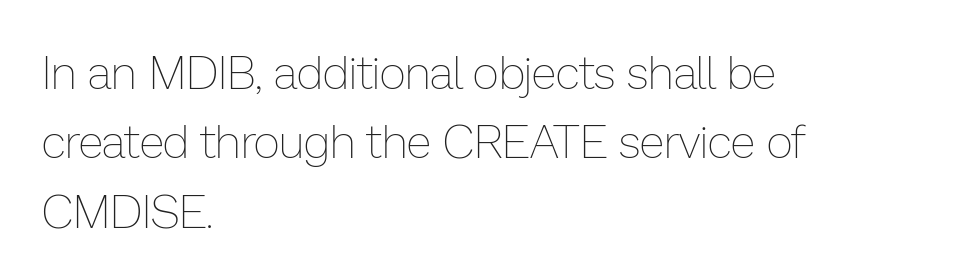
{"italic": "no", "bold": "no", "weight": "thin", "width": "normal", "stroke_contrast": "low", "x_height": "medium", "monospaced": "no", "underline": "no", "align": "left", "line_spacing": "normal", "line_spacing_ratio": 1.51, "letter_spacing": "normal", "letter_spacing_em": 0.0, "glyph_px": 46}
